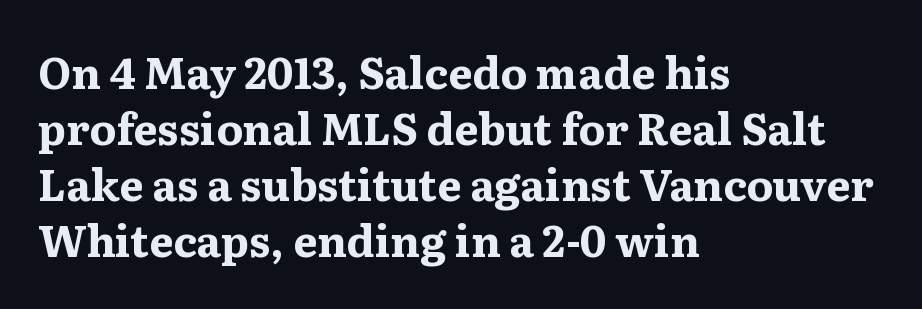
{"serif": "yes", "italic": "no", "bold": "yes", "weight": "bold", "width": "wide", "stroke_contrast": "medium", "x_height": "medium", "monospaced": "no", "underline": "no", "align": "left", "line_spacing": "normal", "line_spacing_ratio": 1.3, "letter_spacing": "normal", "letter_spacing_em": 0.0, "glyph_px": 43}
